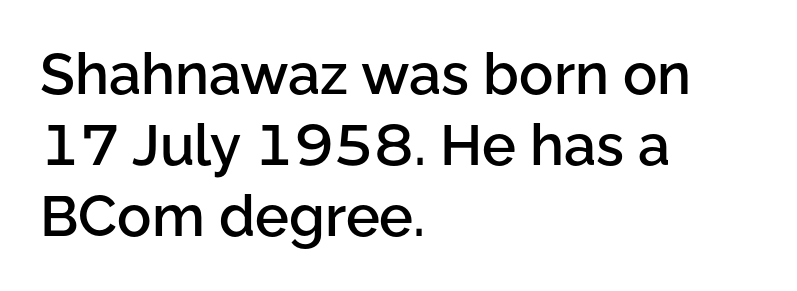
The image shows 57 px semibold sans-serif type, upright; set left-aligned, normal line spacing (1.25x), normal letter spacing, not underlined; low stroke contrast and a medium x-height.
